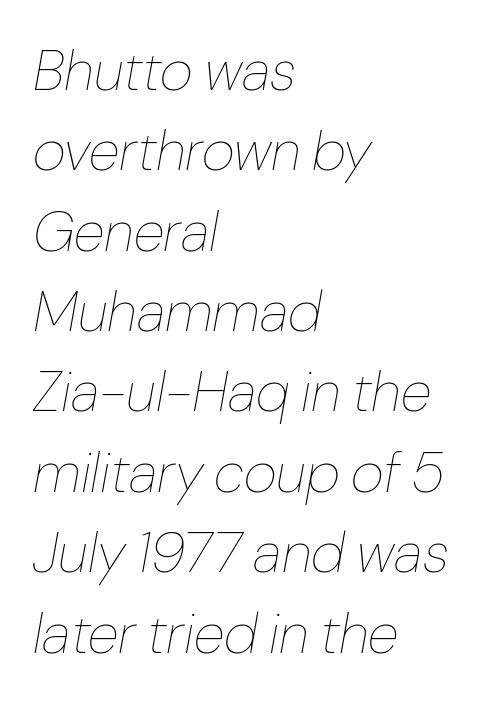
Honestly, there is no underline to notice here at all. These glyphs show unthickened strokes, regular width or finer. This sample has the flowing, uneven cadence of proportional lettering. Typeset ragged right — the left edge is the straight one. The gaps between neighbouring characters are ordinary and unremarkable. The typography opts for an oblique posture over an upright one.
